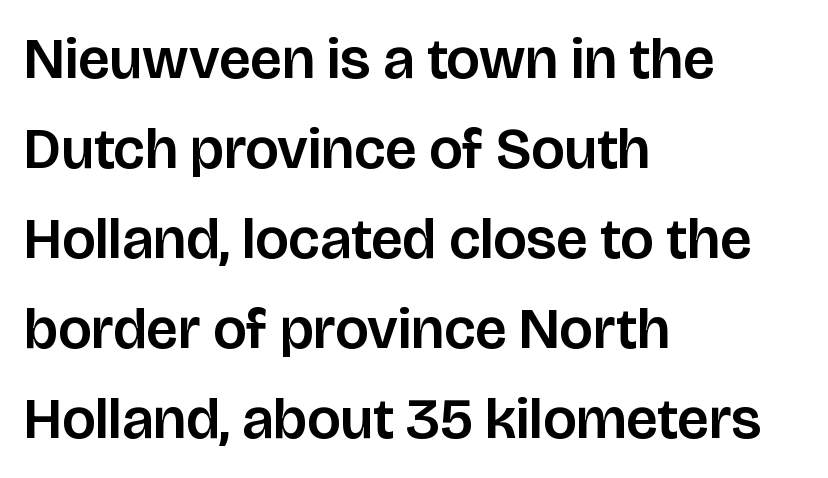
{"serif": "no", "italic": "no", "width": "normal", "stroke_contrast": "low", "x_height": "large", "monospaced": "no", "underline": "no", "align": "left", "line_spacing": "normal", "line_spacing_ratio": 1.55, "letter_spacing": "normal", "letter_spacing_em": 0.0, "glyph_px": 58}
